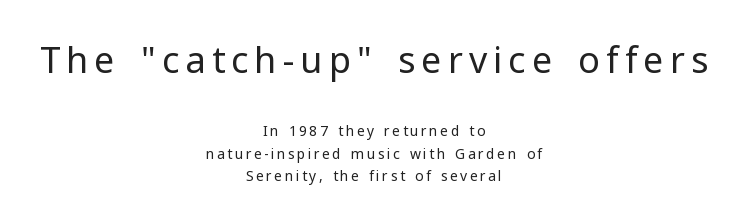
Q: Is the text bold? A: No.
Q: Is the text italic (slanted)? A: No, it is upright.
Q: Is the typeface a serif or a sans-serif typeface? A: Sans-serif.
Q: Is the text underlined? A: No.
Q: How is the paragraph aligned? A: Centered.
Q: Is the spacing between lines tight, normal or loose? A: Normal.
Q: Which block of text is set in a larger size, the first (top) or the second (bottom)? A: The first (top) one.
Q: Width (condensed, normal, or wide)? A: Normal.
Q: Stroke contrast? A: Low.
Q: x-height? A: Medium.
Q: Monospaced? A: No.
